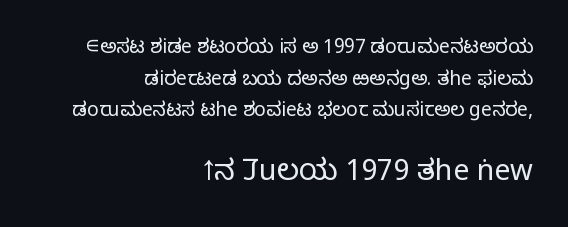
Q: Is the text bold? A: No.
Q: Is the text italic (slanted)? A: No, it is upright.
Q: Is the typeface a serif or a sans-serif typeface? A: Sans-serif.
Q: Is the text underlined? A: No.
Q: How is the paragraph aligned? A: Right-aligned.
Q: Is the spacing between letters normal or unusually wide? A: Normal.
Q: Is the spacing between lines tight, normal or loose? A: Normal.
Q: Which block of text is set in a larger size, the first (top) or the second (bottom)? A: The second (bottom) one.
Q: Width (condensed, normal, or wide)? A: Normal.
Q: Stroke contrast? A: Low.
Q: x-height? A: Medium.
Q: Monospaced? A: No.
